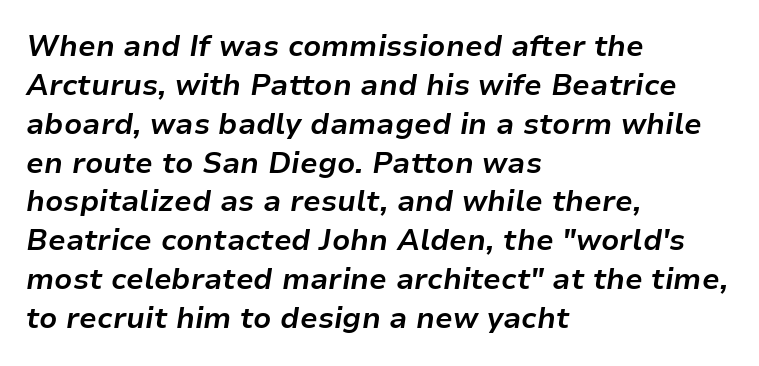
The lines are quadded left. Glance below the letters and you will spot only blank space. Students, observe: this is what conventionally led text looks like. What stands out about the letter spacing? Nothing — it is the standard amount.
